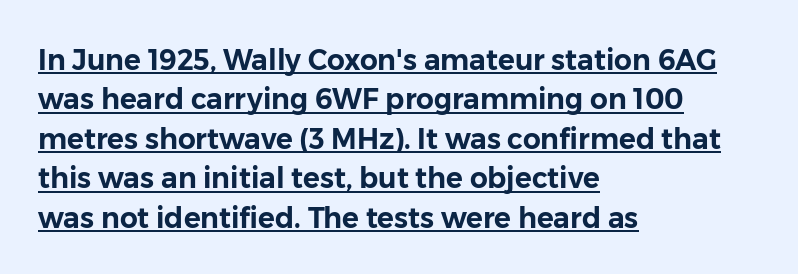
Q: Is the text italic (slanted)? A: No, it is upright.
Q: Is the typeface a serif or a sans-serif typeface? A: Sans-serif.
Q: Is the text underlined? A: Yes.
Q: How is the paragraph aligned? A: Left-aligned.
Q: Is the spacing between letters normal or unusually wide? A: Normal.
Q: Is the spacing between lines tight, normal or loose? A: Normal.
Q: Width (condensed, normal, or wide)? A: Normal.
Q: Stroke contrast? A: Low.
Q: x-height? A: Medium.
Q: Monospaced? A: No.
